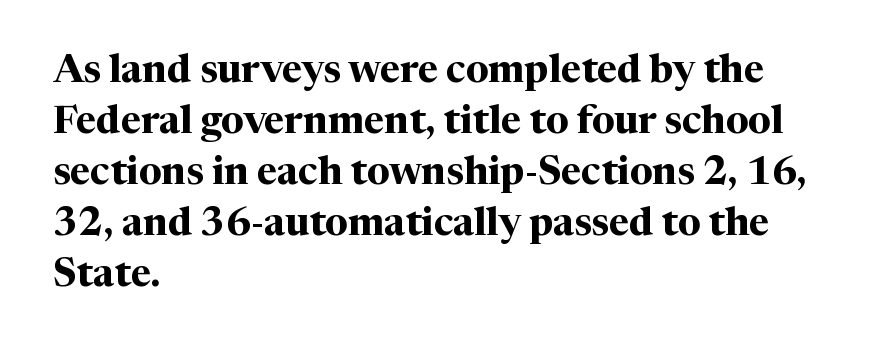
{"serif": "yes", "italic": "no", "bold": "yes", "weight": "bold", "width": "normal", "stroke_contrast": "medium", "x_height": "medium", "monospaced": "no", "underline": "no", "align": "left", "line_spacing": "normal", "line_spacing_ratio": 1.31, "letter_spacing": "normal", "letter_spacing_em": 0.0, "glyph_px": 39}
